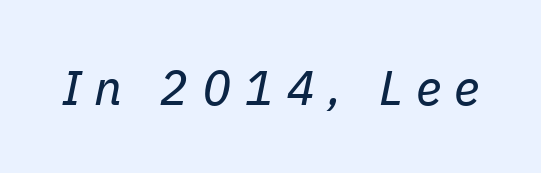
The image shows 49 px regular-weight type, italic (leaning right); set unusually wide letter spacing (+0.26 em), not underlined; low stroke contrast and a medium x-height.
